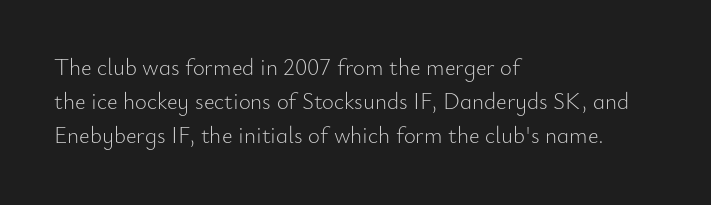
The type sits square on the baseline with zero lean. Stem width sits at or under what a default text font uses. Horizontally, the lines are justified to the leading edge only. This sample keeps an unexceptional amount of space between lines. The space beneath each line is pristine and unruled. There is no visible air inserted between adjacent glyphs.
